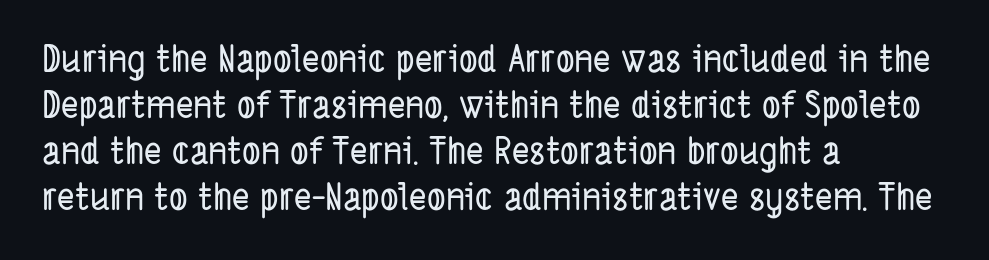
{"serif": "no", "width": "condensed", "stroke_contrast": "low", "x_height": "medium", "monospaced": "no", "underline": "no", "align": "left", "line_spacing_ratio": 1.24, "letter_spacing": "normal", "letter_spacing_em": 0.0, "glyph_px": 37}
